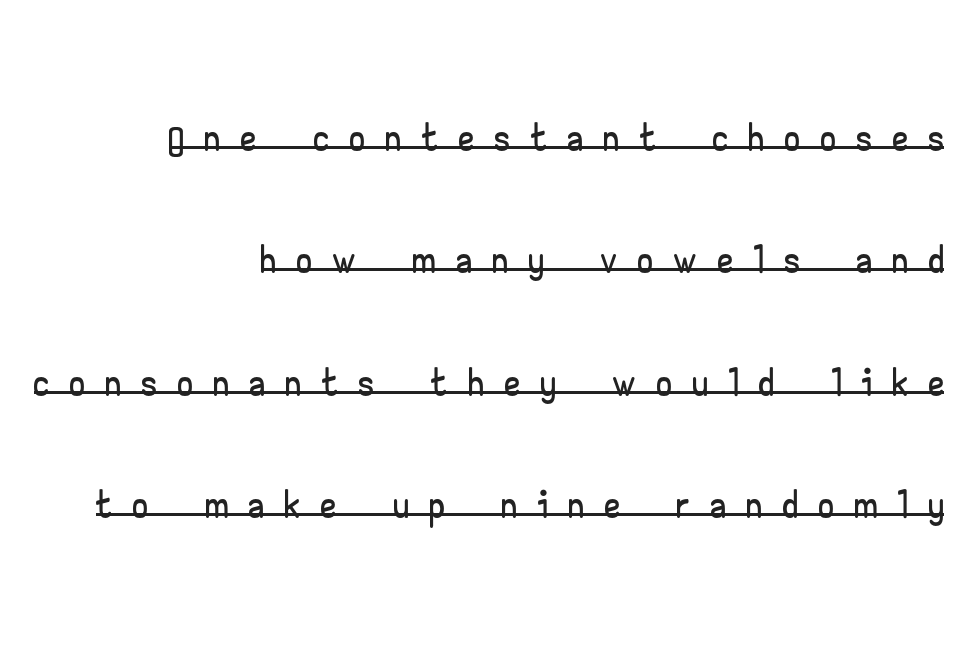
{"serif": "no", "italic": "no", "width": "wide", "stroke_contrast": "low", "x_height": "small", "monospaced": "no", "underline": "yes", "align": "right", "line_spacing": "loose", "line_spacing_ratio": 2.11, "letter_spacing": "wide", "letter_spacing_em": 0.38, "glyph_px": 58}
